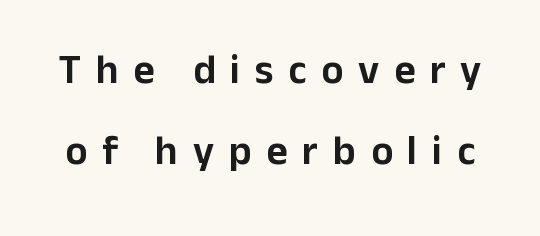
The image shows 41 px sans-serif type, upright; set loose line spacing (1.98x), unusually wide letter spacing (+0.36 em), not underlined; low stroke contrast and a medium x-height.
